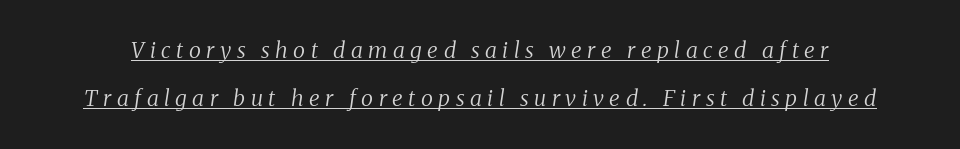
The image shows 22 px text type, italic (leaning right); set loose line spacing (2.19x), unusually wide letter spacing (+0.25 em), underlined.
